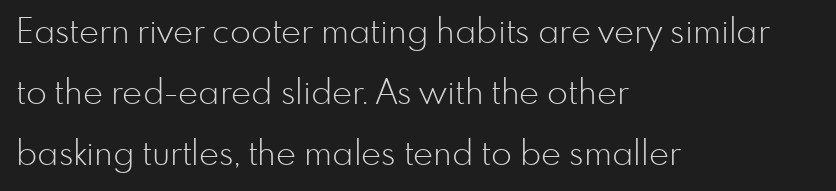
Visually the block forms a straight wall on the left and a jagged coastline on the right. In terms of posture, this sample is upright. Compared with a typical body face, this is equally light or lighter still. Check where the strokes stop: nothing finishes them off — pure sans. Students, note that the glyphs here touch the page at normal intervals. Proportional: the letters do not fall into vertical columns.
